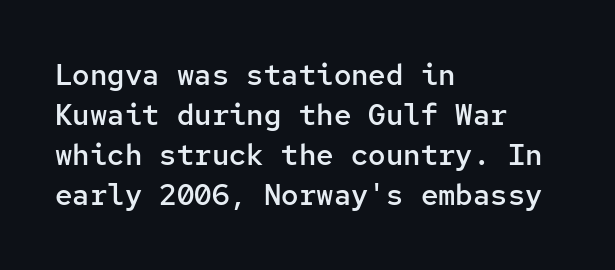
On the weight axis this lands at semibold, roughly 600. Italic: no, the glyphs are upright roman. Note: no serifs on the glyphs. Lines of text with bare space underneath.
